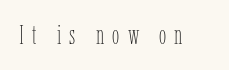
Q: Is the text bold? A: No.
Q: Is the text italic (slanted)? A: No, it is upright.
Q: Is the text underlined? A: No.
Q: Is the spacing between letters normal or unusually wide? A: Unusually wide.
